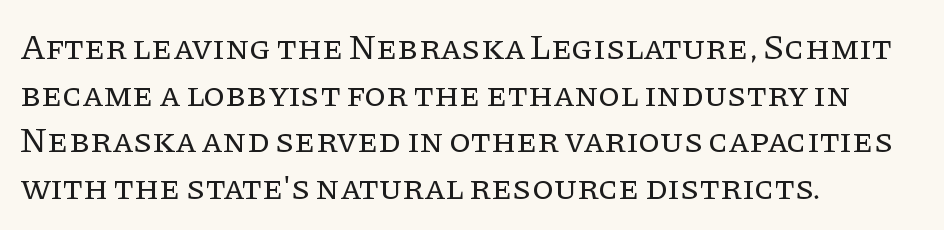
On a weight scale, this lands at 450 or below. This sample is left-justified, so line endings fall wherever the words run out. Inter-character spacing is left at the font's built-in metrics. The designer went with a serif here, giving each stem small feet. The letters advance in unequal steps, a hallmark of proportional type. Rows of type keep a routine distance in the vertical direction.
